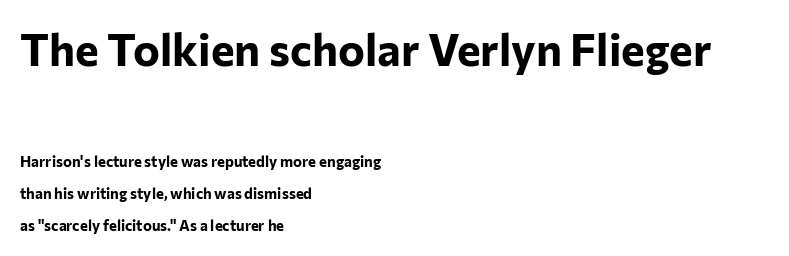
{"serif": "no", "italic": "no", "bold": "yes", "weight": "bold", "width": "normal", "stroke_contrast": "low", "x_height": "medium", "monospaced": "no", "underline": "no", "align": "left", "line_spacing": "loose", "line_spacing_ratio": 2.12, "letter_spacing": "normal", "letter_spacing_em": 0.0, "larger_block": "first", "size_ratio": 3.0, "glyph_px": 45}
